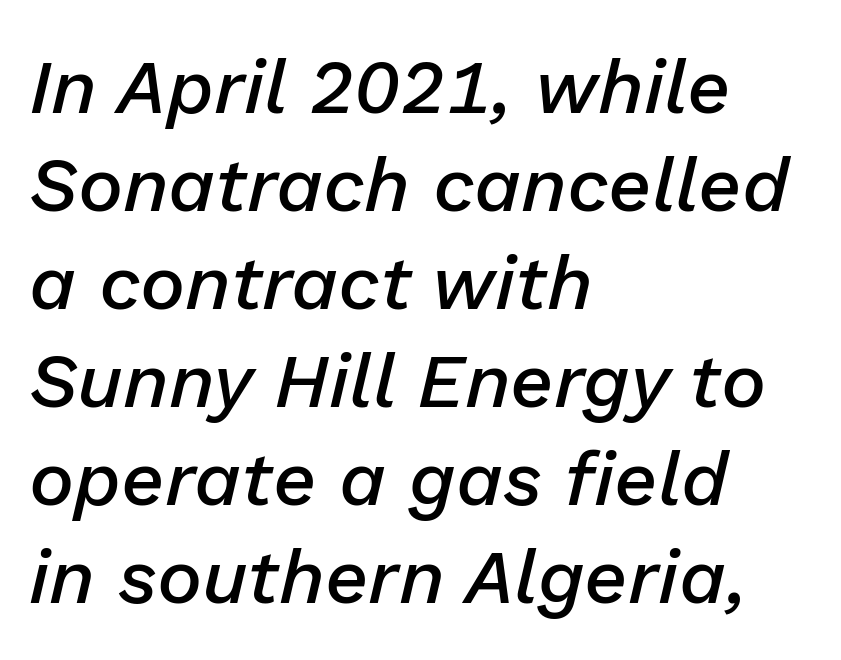
The image shows 76 px semibold type, italic (leaning right); set left-aligned, normal line spacing (1.29x), normal letter spacing, not underlined; low stroke contrast and a medium x-height.
